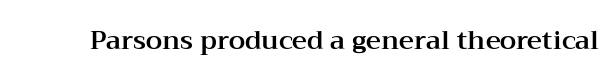
Is there any slant? The stems are plumb. Descenders are the only things crossing below the line. The line texture is even and compact thanks to regular tracking.
